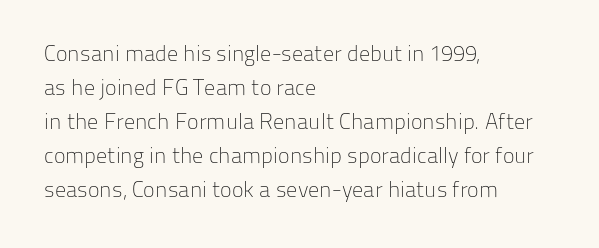
{"italic": "no", "bold": "no", "underline": "no", "align": "left", "line_spacing": "normal", "line_spacing_ratio": 1.55, "letter_spacing": "normal", "letter_spacing_em": 0.0, "glyph_px": 22}
